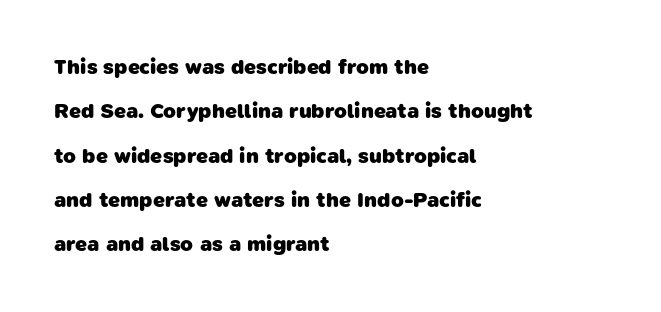
{"bold": "yes", "underline": "no", "align": "left", "line_spacing": "loose", "line_spacing_ratio": 2.11, "letter_spacing": "normal", "letter_spacing_em": 0.0, "glyph_px": 21}
